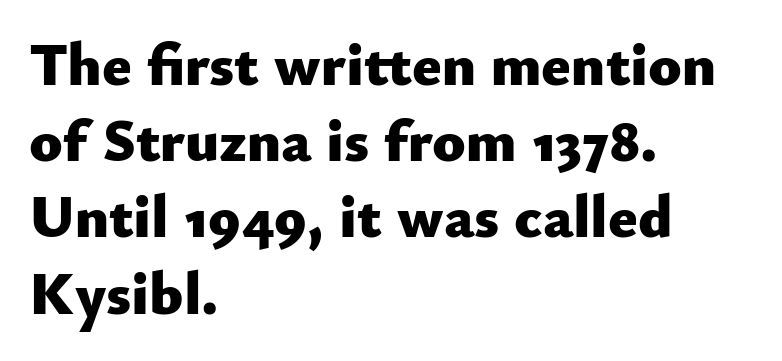
{"serif": "no", "italic": "no", "bold": "yes", "weight": "heavy", "width": "normal", "stroke_contrast": "low", "x_height": "small", "monospaced": "no", "underline": "no", "align": "left", "line_spacing": "normal", "line_spacing_ratio": 1.25, "letter_spacing": "normal", "letter_spacing_em": 0.0, "glyph_px": 61}
